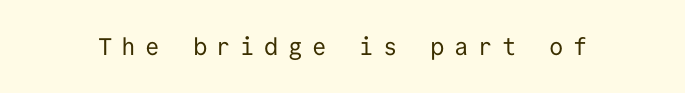
Q: Is the text bold? A: No.
Q: Is the text italic (slanted)? A: No, it is upright.
Q: Is the text underlined? A: No.
Q: Is the spacing between letters normal or unusually wide? A: Unusually wide.
